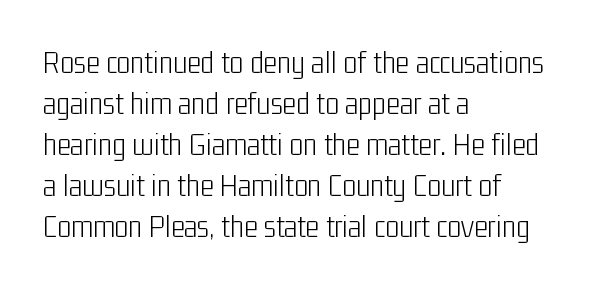
The image shows 33 px light, condensed sans-serif type, upright; set left-aligned, line spacing 1.24x, normal letter spacing, not underlined; low stroke contrast and a medium x-height.
